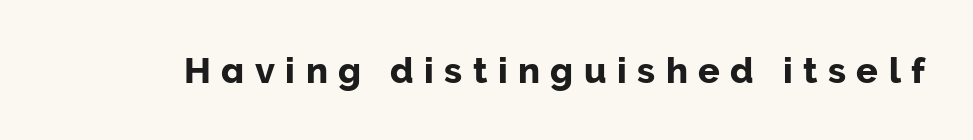
Q: Is the text italic (slanted)? A: No, it is upright.
Q: Is the typeface a serif or a sans-serif typeface? A: Sans-serif.
Q: Is the text underlined? A: No.
Q: Is the spacing between letters normal or unusually wide? A: Unusually wide.
Q: Width (condensed, normal, or wide)? A: Normal.
Q: Stroke contrast? A: Low.
Q: x-height? A: Medium.
Q: Monospaced? A: No.
